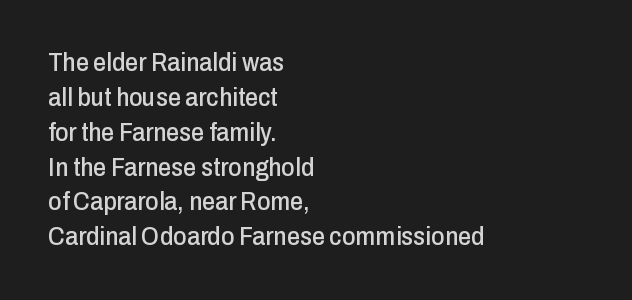
The letters stand straight up with perfectly vertical stems. Anything drawn beneath the words? Only blank space. Vertical spacing — default. Short note: letters normally spaced. Leftover space on each line is placed entirely after the last word.
